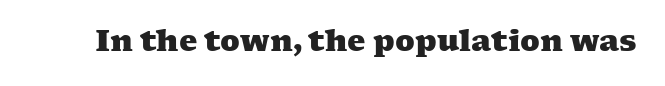
The image shows 29 px heavy, wide serif type; set normal letter spacing, not underlined; medium stroke contrast and a medium x-height.
